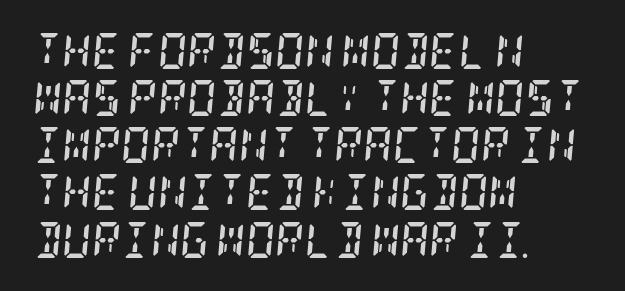
{"serif": "yes", "italic": "yes", "lean": "right", "slant_degrees": 5, "bold": "yes", "weight": "semibold", "width": "condensed", "stroke_contrast": "low", "x_height": "large", "underline": "no", "align": "left", "line_spacing": "normal", "line_spacing_ratio": 1.31, "letter_spacing": "normal", "letter_spacing_em": 0.0, "glyph_px": 36}
